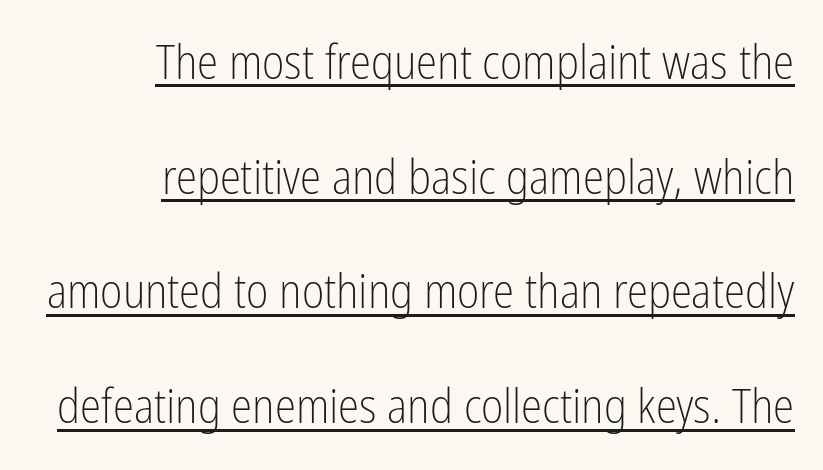
Q: Is the text bold? A: No.
Q: Is the text italic (slanted)? A: No, it is upright.
Q: Is the typeface a serif or a sans-serif typeface? A: Sans-serif.
Q: Is the text underlined? A: Yes.
Q: How is the paragraph aligned? A: Right-aligned.
Q: Is the spacing between letters normal or unusually wide? A: Normal.
Q: Is the spacing between lines tight, normal or loose? A: Loose.
Q: Width (condensed, normal, or wide)? A: Condensed.
Q: Stroke contrast? A: Low.
Q: x-height? A: Medium.
Q: Monospaced? A: No.
